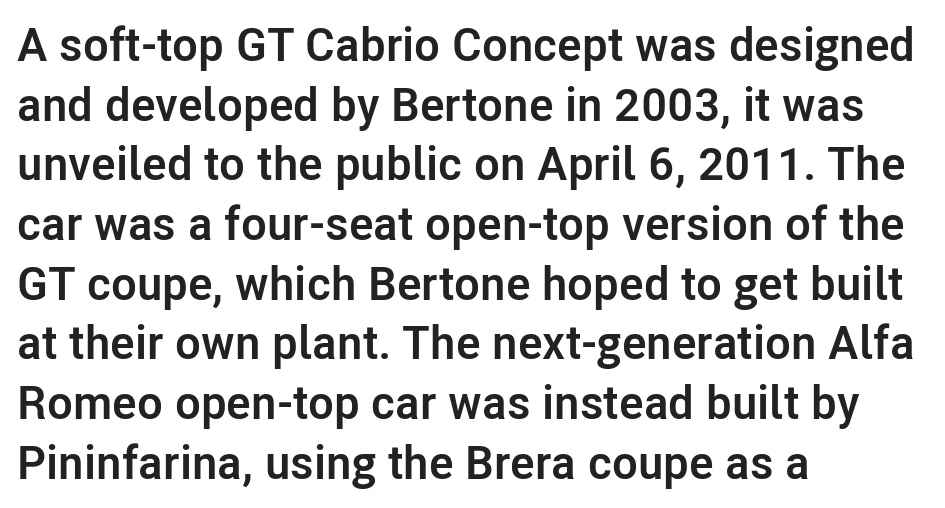
The image shows 47 px semibold sans-serif type, upright; set left-aligned, normal line spacing (1.27x), normal letter spacing, not underlined; low stroke contrast and a medium x-height.
